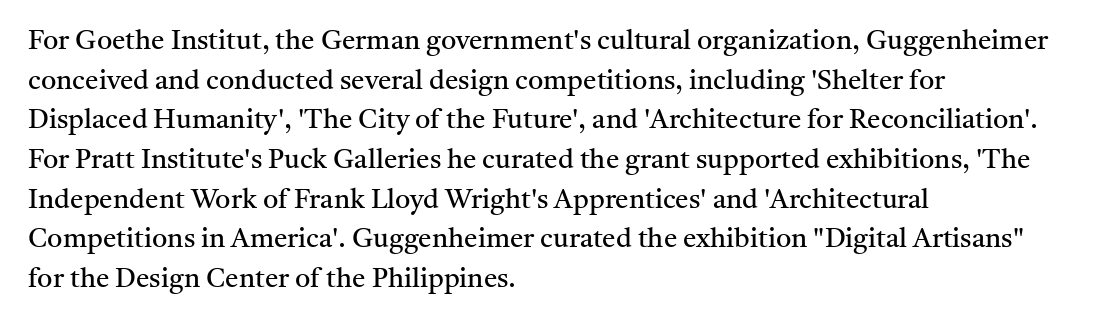
Notice how descenders clear the ascenders below comfortably — that's standard leading. Inter-character spacing is left at the font's built-in metrics. Bare-footed words on every line. The strokes are not fattened; the text isn't bold. A student would call this left alignment; a typographer would say flush left, rag right.
